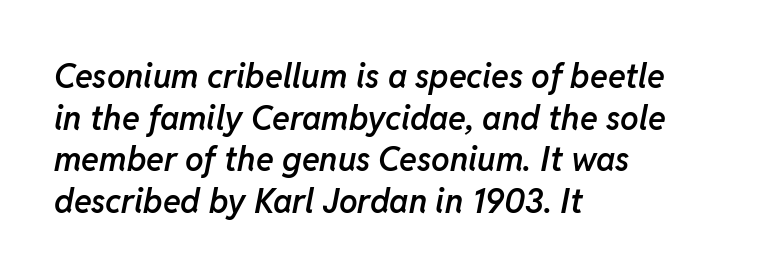
The image shows 33 px semibold type, italic (leaning right); set left-aligned, normal line spacing (1.26x), normal letter spacing, not underlined; low stroke contrast and a medium x-height.
